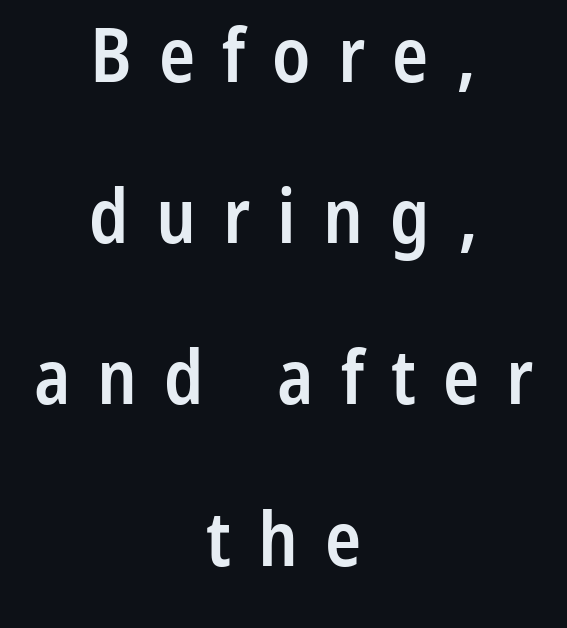
The image shows 75 px semibold, condensed sans-serif type, upright; set centered, loose line spacing (2.15x), unusually wide letter spacing (+0.36 em), not underlined; low stroke contrast and a medium x-height.
